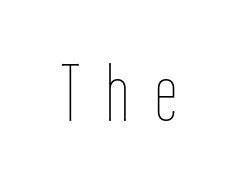
Q: Is the text bold? A: No.
Q: Is the text italic (slanted)? A: No, it is upright.
Q: Is the text underlined? A: No.
Q: Is the spacing between letters normal or unusually wide? A: Unusually wide.
Q: Width (condensed, normal, or wide)? A: Condensed.
Q: Stroke contrast? A: Low.
Q: x-height? A: Medium.
Q: Monospaced? A: No.
